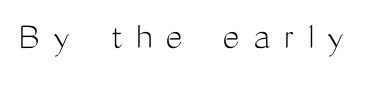
{"serif": "no", "italic": "no", "bold": "no", "weight": "light", "width": "condensed", "stroke_contrast": "medium", "x_height": "medium", "monospaced": "no", "underline": "no", "letter_spacing": "wide", "letter_spacing_em": 0.33, "glyph_px": 40}
